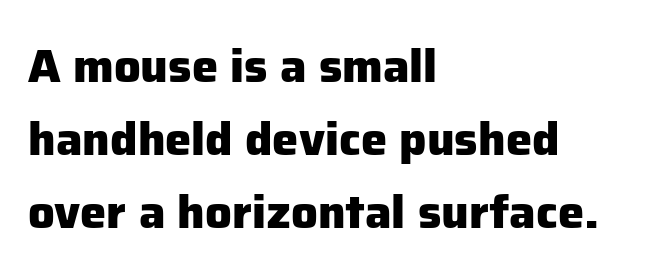
The image shows 47 px heavy sans-serif type, upright; set left-aligned, normal line spacing (1.55x), normal letter spacing, not underlined; low stroke contrast and a medium x-height.
